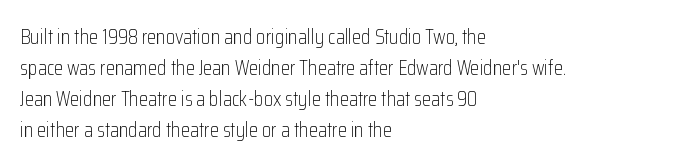
Q: Is the text bold? A: No.
Q: Is the text italic (slanted)? A: No, it is upright.
Q: Is the text underlined? A: No.
Q: How is the paragraph aligned? A: Left-aligned.
Q: Is the spacing between letters normal or unusually wide? A: Normal.
Q: Is the spacing between lines tight, normal or loose? A: Normal.
